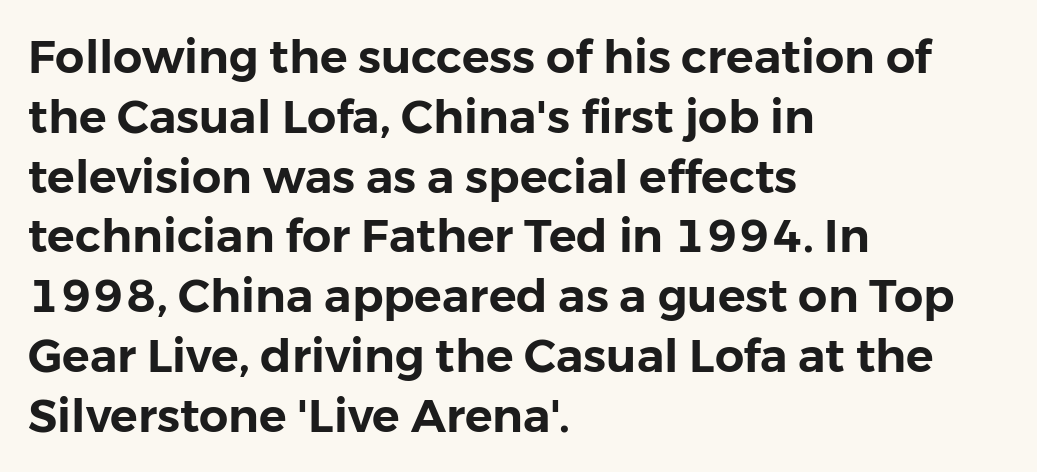
Think of a printed novel: that variable character pitch is what you see here. You can tell from the bare stems that sans-serif type was used. Tracking value appears to be zero — textbook default spacing. Does the leading feel generous? No, just average. Which margin do the lines hug? The left one — the right edge is uneven. The typography opts for an upright posture over an oblique one.
